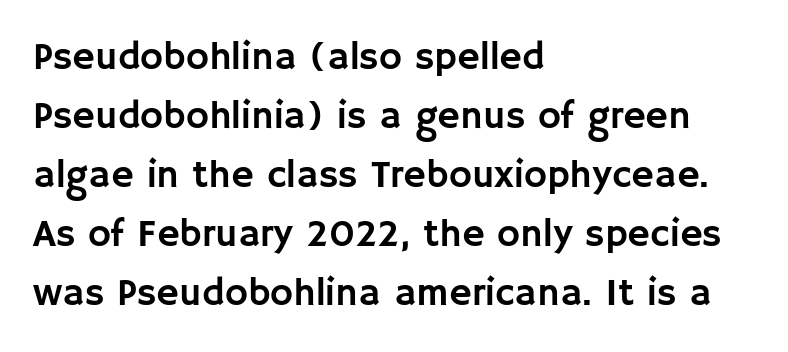
The image shows 39 px sans-serif type, upright; set left-aligned, normal line spacing (1.51x), normal letter spacing, not underlined; low stroke contrast and a large x-height.
